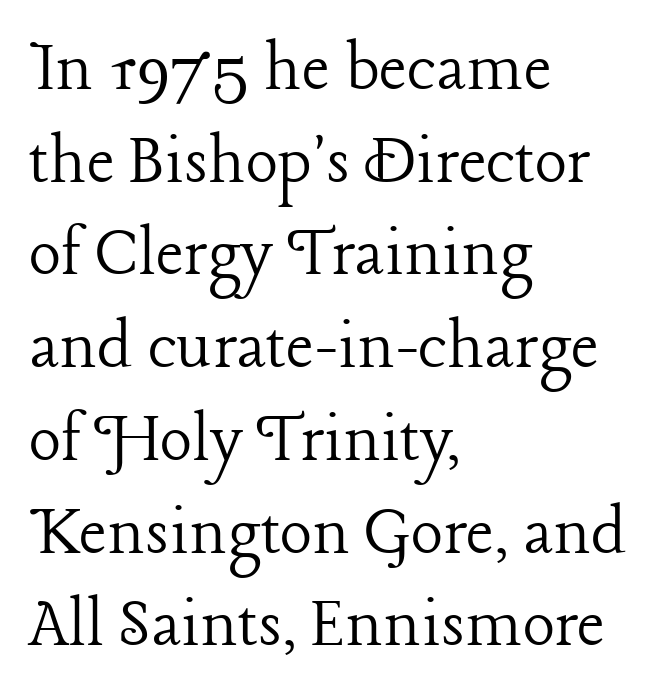
Inter-character spacing is left at the font's built-in metrics. This reads as an unemphasized weight, regular at the heaviest. Underline: absent. The characters display serif detailing at their extremities.
